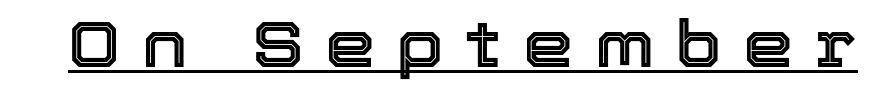
Note the varied advance widths — an 'i' is clearly narrower than an 'm'. What decoration does the sample have? An underline. Someone cranked the tracking dial way up on this one. The lettering holds an erect, upright posture throughout.
